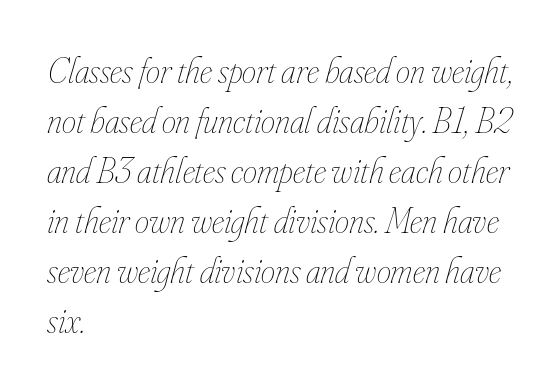
Q: Is the text bold? A: No.
Q: Is the text italic (slanted)? A: Yes, it leans right by about 16 degrees.
Q: Is the text underlined? A: No.
Q: How is the paragraph aligned? A: Left-aligned.
Q: Is the spacing between letters normal or unusually wide? A: Normal.
Q: Is the spacing between lines tight, normal or loose? A: Normal.
Q: Width (condensed, normal, or wide)? A: Condensed.
Q: Stroke contrast? A: Low.
Q: x-height? A: Small.
Q: Monospaced? A: No.
